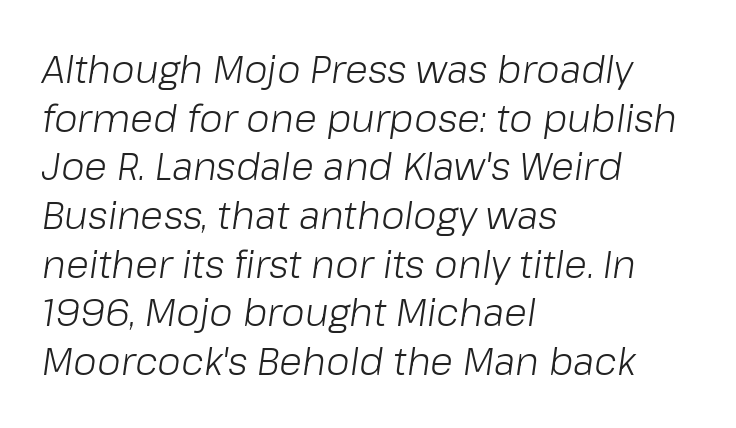
{"italic": "yes", "lean": "right", "slant_degrees": 8, "bold": "no", "weight": "light", "width": "normal", "stroke_contrast": "low", "x_height": "medium", "monospaced": "no", "underline": "no", "align": "left", "line_spacing": "normal", "line_spacing_ratio": 1.28, "letter_spacing": "normal", "letter_spacing_em": 0.0, "glyph_px": 38}
